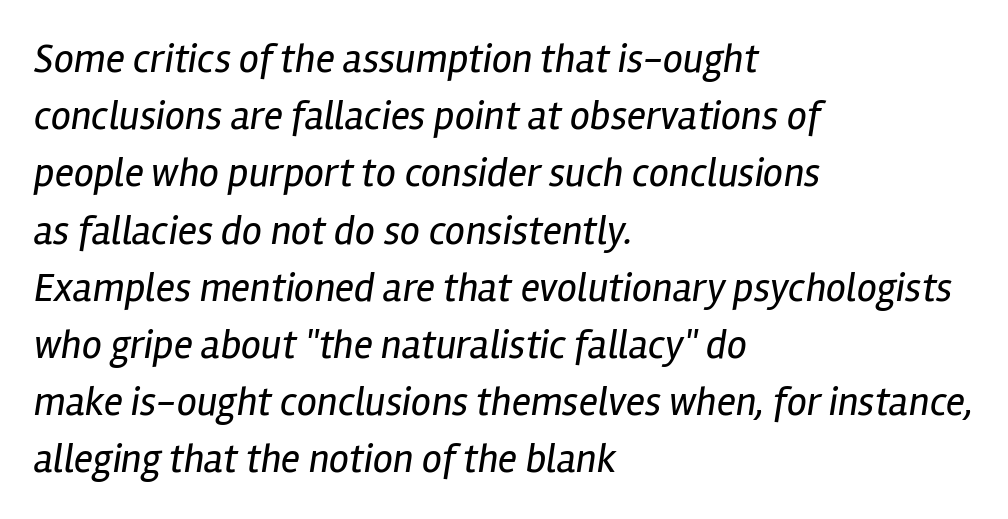
{"italic": "yes", "lean": "right", "slant_degrees": 12, "bold": "no", "weight": "regular", "width": "condensed", "stroke_contrast": "low", "x_height": "medium", "monospaced": "no", "underline": "no", "align": "left", "line_spacing": "normal", "line_spacing_ratio": 1.43, "letter_spacing": "normal", "letter_spacing_em": 0.0, "glyph_px": 40}
